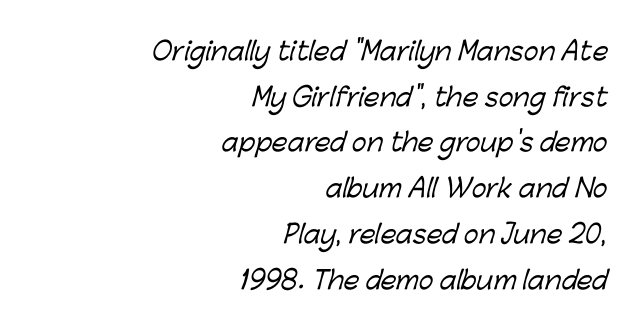
{"underline": "no", "align": "right", "line_spacing_ratio": 1.83, "letter_spacing": "normal", "letter_spacing_em": 0.0, "glyph_px": 25}
